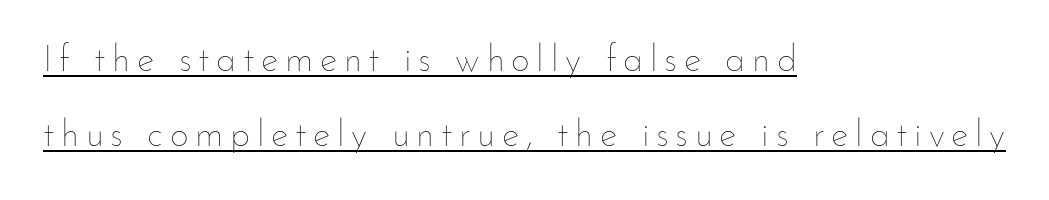
The letters look calm and open, with moderate or lighter stems. Casual observation: everything's shoved over to the left. Underline: present. The specimen reads as upright at a glance. The rendering uses natural spacing where letterforms have individual widths. What's the leading like? Stretched, with rows far apart.
